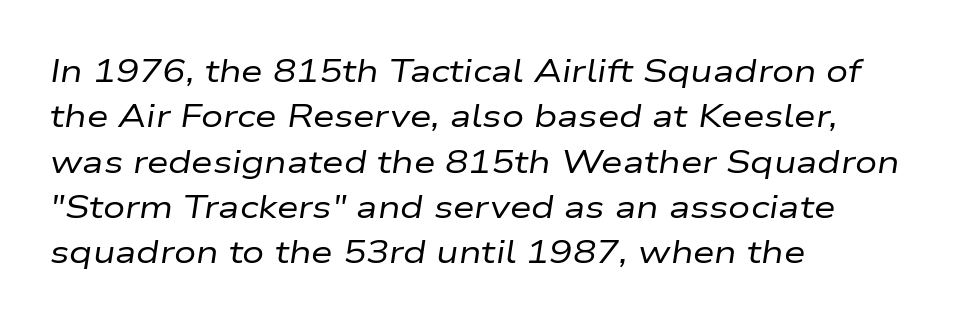
{"italic": "yes", "lean": "right", "slant_degrees": 9, "bold": "no", "weight": "regular", "width": "wide", "stroke_contrast": "low", "x_height": "medium", "monospaced": "no", "underline": "no", "align": "left", "line_spacing": "normal", "line_spacing_ratio": 1.46, "letter_spacing": "normal", "letter_spacing_em": 0.0, "glyph_px": 31}
